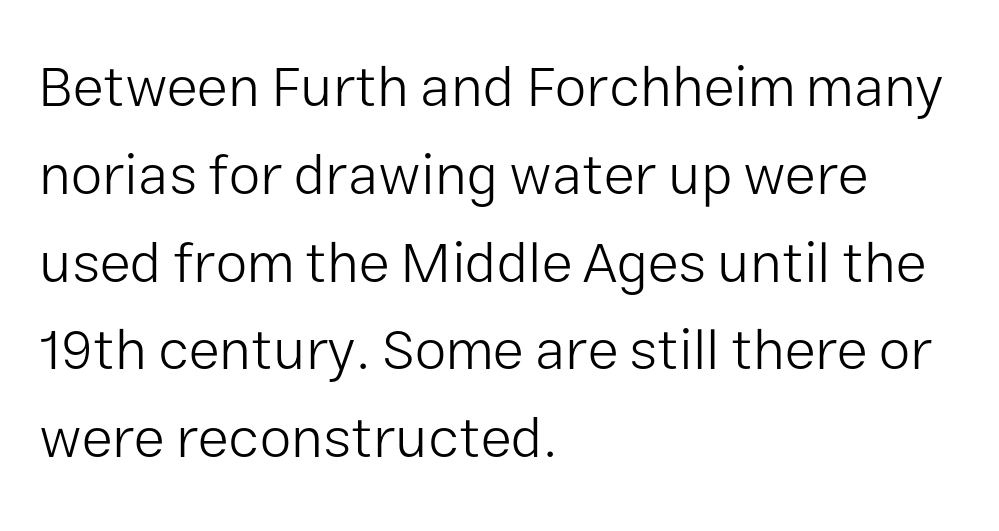
Q: Is the text bold? A: No.
Q: Is the text italic (slanted)? A: No, it is upright.
Q: Is the typeface a serif or a sans-serif typeface? A: Sans-serif.
Q: Is the text underlined? A: No.
Q: How is the paragraph aligned? A: Left-aligned.
Q: Is the spacing between letters normal or unusually wide? A: Normal.
Q: Is the spacing between lines tight, normal or loose? A: Normal.
Q: Width (condensed, normal, or wide)? A: Normal.
Q: Stroke contrast? A: Low.
Q: x-height? A: Medium.
Q: Monospaced? A: No.
